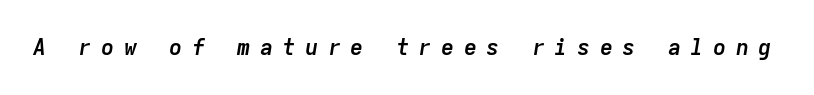
Q: Is the text bold? A: Yes.
Q: Is the text italic (slanted)? A: Yes, it leans right by about 9 degrees.
Q: Is the text underlined? A: No.
Q: Is the spacing between letters normal or unusually wide? A: Unusually wide.
